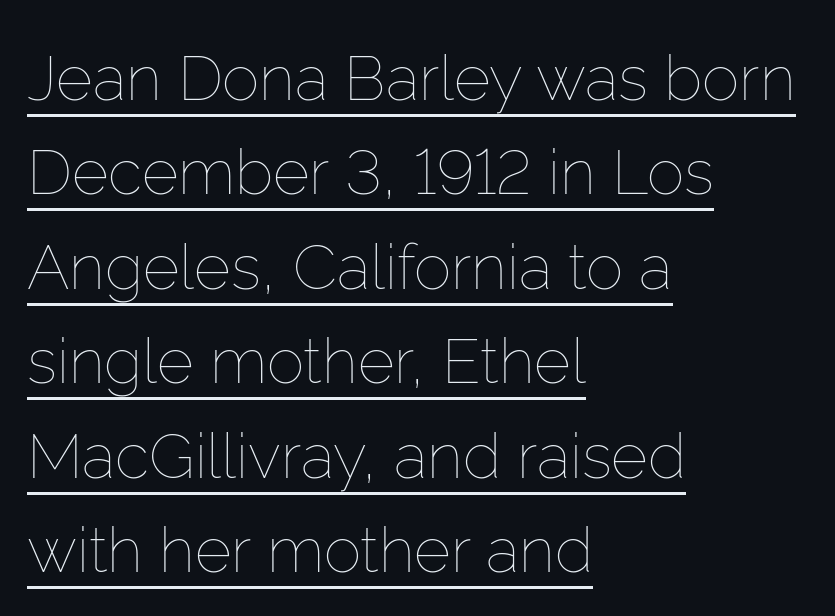
Bold? No — there's no thickening of the strokes. The space between consecutive lines is moderate. Honestly, the letter spacing is just normal — you wouldn't notice it. This rendering features underlined lettering.
